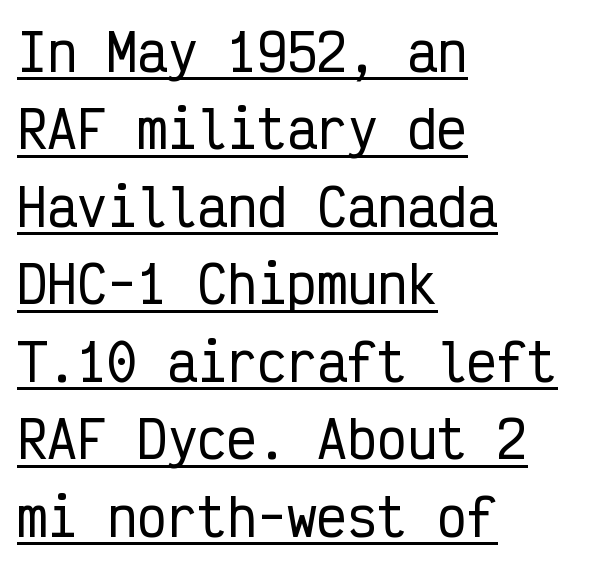
Q: Is the text italic (slanted)? A: No, it is upright.
Q: Is the typeface a serif or a sans-serif typeface? A: Sans-serif.
Q: Is the text underlined? A: Yes.
Q: How is the paragraph aligned? A: Left-aligned.
Q: Is the spacing between letters normal or unusually wide? A: Normal.
Q: Is the spacing between lines tight, normal or loose? A: Normal.
Q: Width (condensed, normal, or wide)? A: Condensed.
Q: Stroke contrast? A: Low.
Q: x-height? A: Medium.
Q: Monospaced? A: Yes.
